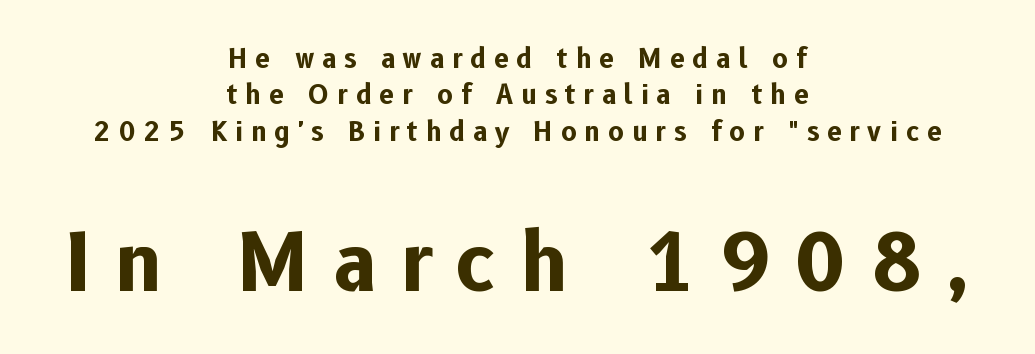
The letters are bold, with thick, heavy strokes. Plain, unruled lines of type. The type is letterspaced generously, with wide tracking. The more generous point size was reserved for the lower chunk. Designer's note — italics off, roman on. The designer went with a sans here, leaving each stem footless.
